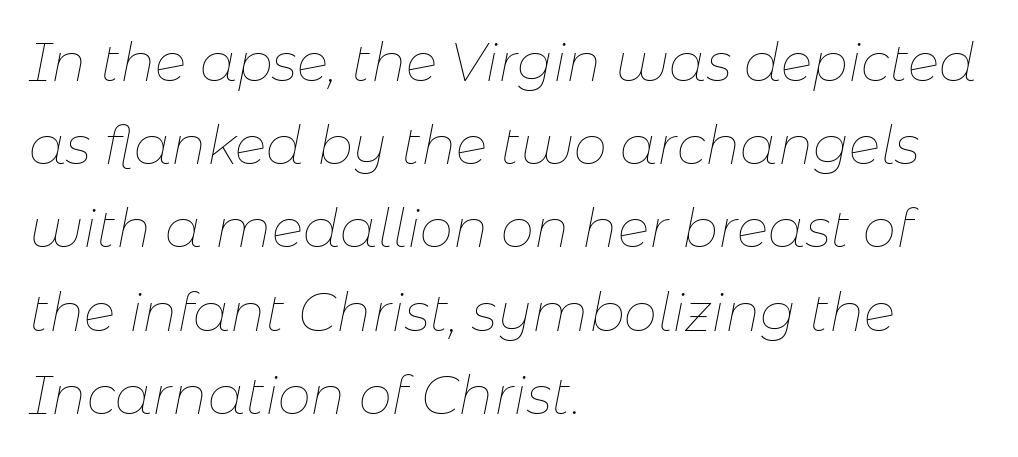
{"italic": "yes", "lean": "right", "slant_degrees": 11, "bold": "no", "weight": "thin", "width": "normal", "stroke_contrast": "low", "x_height": "medium", "monospaced": "no", "underline": "no", "align": "left", "line_spacing": "normal", "line_spacing_ratio": 1.57, "letter_spacing": "normal", "letter_spacing_em": 0.0, "glyph_px": 53}
